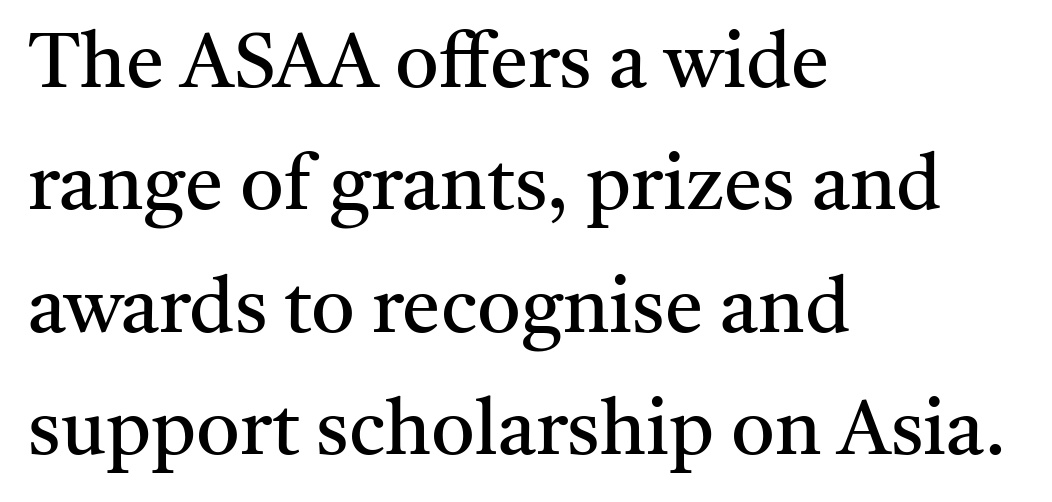
{"serif": "yes", "italic": "no", "bold": "no", "weight": "regular", "width": "normal", "stroke_contrast": "medium", "x_height": "medium", "monospaced": "no", "underline": "no", "align": "left", "line_spacing": "normal", "line_spacing_ratio": 1.59, "letter_spacing": "normal", "letter_spacing_em": 0.0, "glyph_px": 77}
